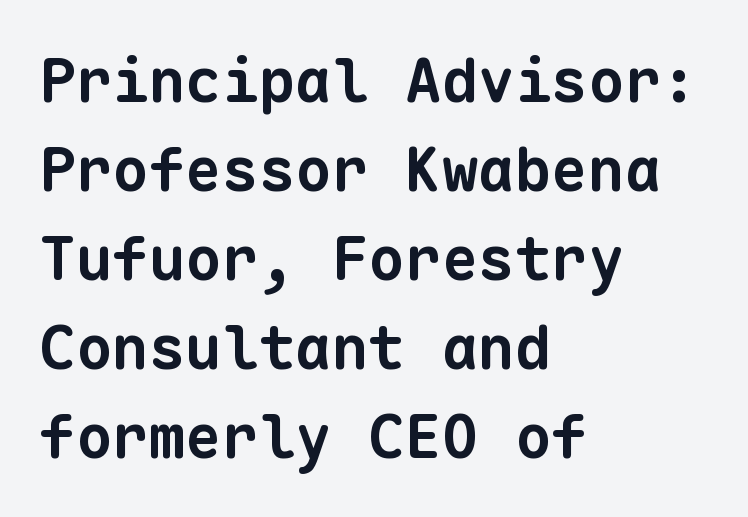
A typesetter would label this face a sans. A typesetter would call this zero additional tracking. How would I describe the line gaps? Plain and ordinary. What weight is shown? A full bold with thick strokes. Caption: multi-line text, flush left, ragged right. Quick note: underline off.
